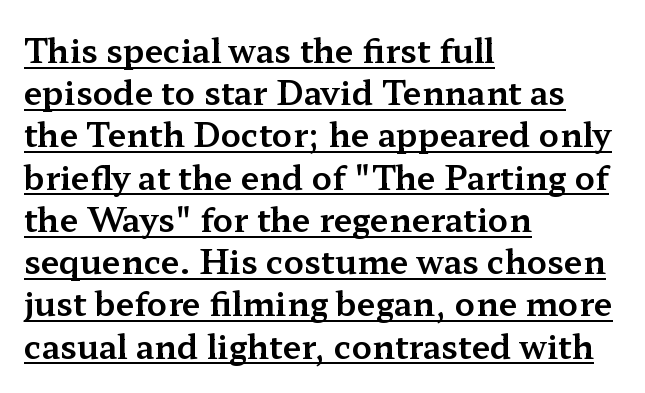
The text block is weighted toward the left margin, trailing off unevenly rightward. A typographer would call this underscored text. The line-height multiplier appears to be the usual default. The line texture is even and compact thanks to regular tracking. Yep, those are serifs on the letters.
